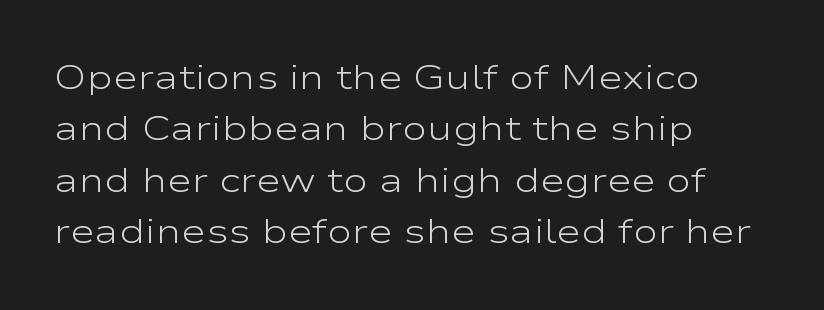
Teacher's note: observe the even left margin — that is flush-left alignment. The line texture is even and compact thanks to regular tracking. Does the lettering tilt? It doesn't — this is upright. Vertical stems look standard width or narrower in stroke. The vertical gap from one line to the next is medium. Unlike a traditional serif, this face leaves its strokes unadorned.
